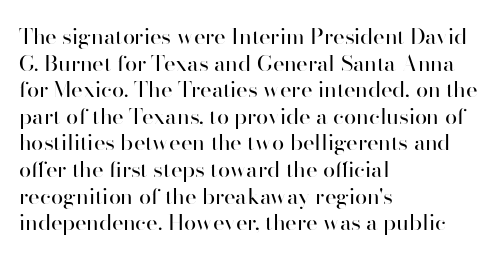
The image shows 22 px text type, upright; set left-aligned, line spacing 1.21x, normal letter spacing, not underlined.
